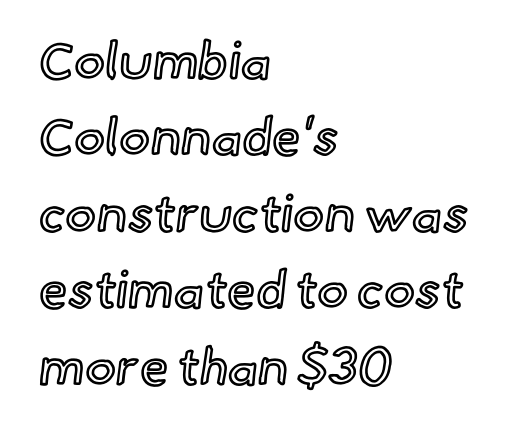
{"width": "normal", "x_height": "small", "monospaced": "no", "underline": "no", "align": "left", "line_spacing": "normal", "line_spacing_ratio": 1.47, "letter_spacing": "normal", "letter_spacing_em": 0.0, "glyph_px": 52}
